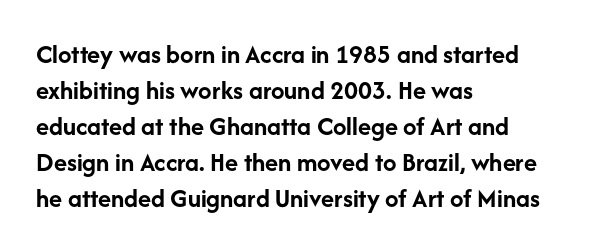
The image shows 27 px bold type, upright; set left-aligned, normal line spacing (1.33x), normal letter spacing, not underlined.
